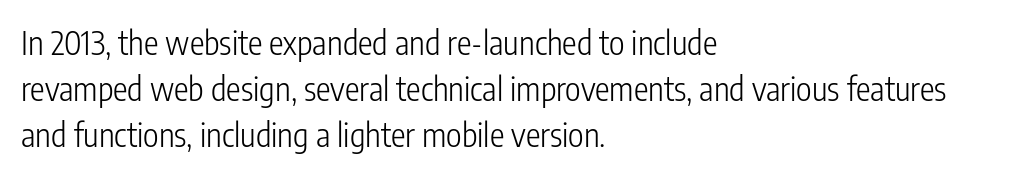
The image shows 33 px light, condensed sans-serif type, upright; set left-aligned, normal line spacing (1.39x), normal letter spacing, not underlined; low stroke contrast and a medium x-height.
